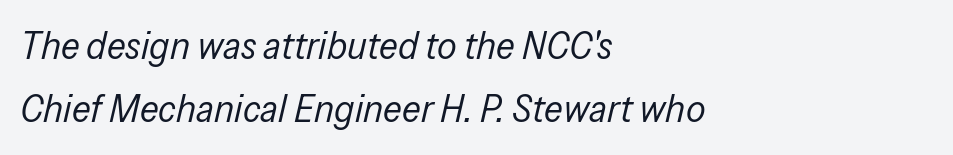
Q: Is the text bold? A: No.
Q: Is the text italic (slanted)? A: Yes, it leans right by about 13 degrees.
Q: Is the text underlined? A: No.
Q: How is the paragraph aligned? A: Left-aligned.
Q: Is the spacing between letters normal or unusually wide? A: Normal.
Q: Is the spacing between lines tight, normal or loose? A: Normal.
Q: Width (condensed, normal, or wide)? A: Condensed.
Q: Stroke contrast? A: Low.
Q: x-height? A: Medium.
Q: Monospaced? A: No.
